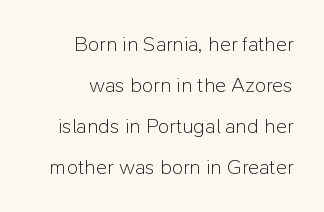
{"italic": "no", "bold": "no", "underline": "no", "align": "right", "line_spacing": "loose", "line_spacing_ratio": 1.96, "letter_spacing": "normal", "letter_spacing_em": 0.0, "glyph_px": 21}
